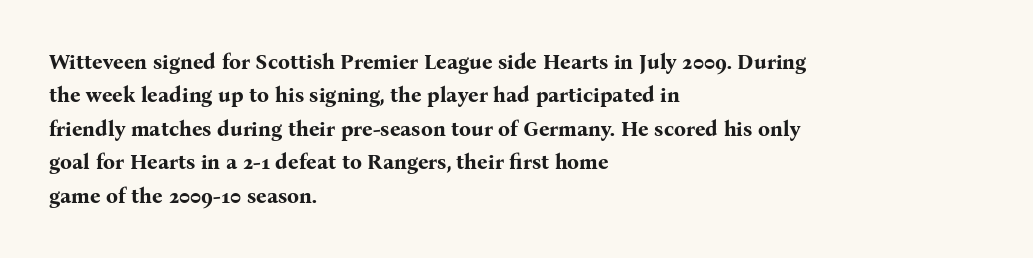
{"italic": "no", "bold": "yes", "underline": "no", "align": "left", "line_spacing": "normal", "line_spacing_ratio": 1.59, "letter_spacing": "normal", "letter_spacing_em": 0.0, "glyph_px": 21}
